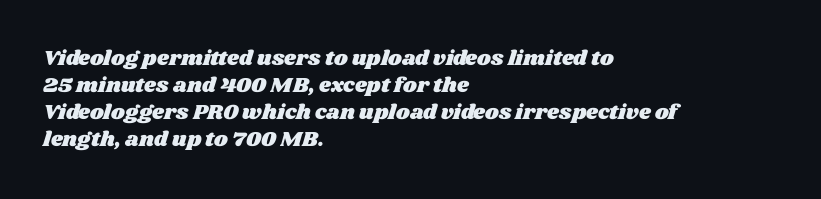
The image shows 21 px text type; set left-aligned, normal line spacing (1.28x), normal letter spacing, not underlined.
